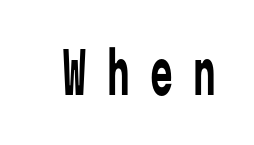
{"serif": "no", "italic": "no", "bold": "no", "weight": "regular", "width": "condensed", "stroke_contrast": "low", "x_height": "medium", "monospaced": "yes", "underline": "no", "letter_spacing": "wide", "letter_spacing_em": 0.36, "glyph_px": 57}
